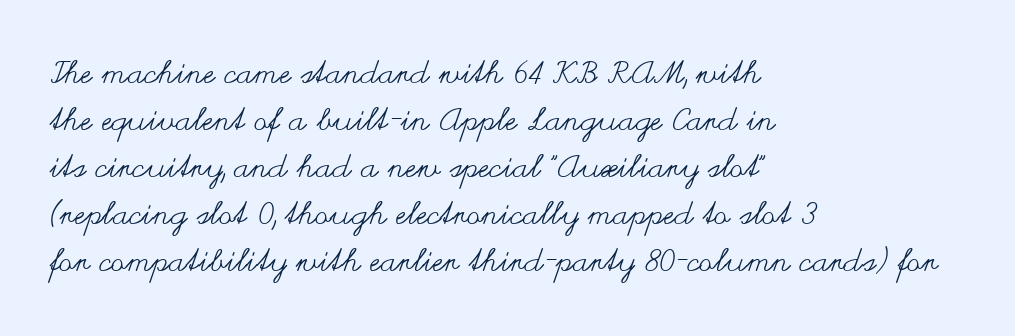
{"bold": "no", "weight": "regular", "width": "wide", "stroke_contrast": "medium", "x_height": "small", "monospaced": "no", "underline": "no", "align": "left", "line_spacing": "normal", "line_spacing_ratio": 1.52, "letter_spacing": "normal", "letter_spacing_em": 0.0, "glyph_px": 31}
